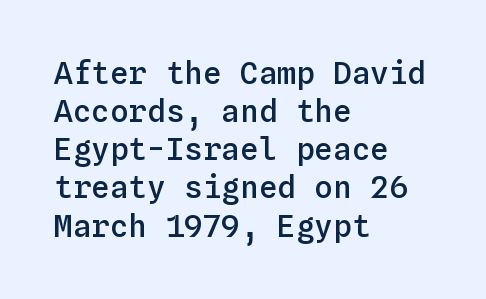
Q: Is the text bold? A: Semi-bold.
Q: Is the text italic (slanted)? A: No, it is upright.
Q: Is the text underlined? A: No.
Q: How is the paragraph aligned? A: Left-aligned.
Q: Is the spacing between letters normal or unusually wide? A: Normal.
Q: Width (condensed, normal, or wide)? A: Normal.
Q: Stroke contrast? A: Low.
Q: x-height? A: Medium.
Q: Monospaced? A: Yes.
